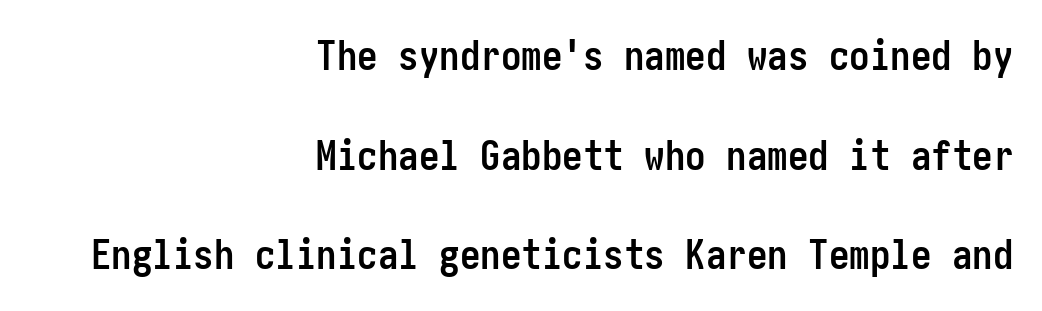
The gap between lines stays unmarked. Unlike italic type, these characters show no tilt at all. Observe the ordinary spacing: letters are neighbours, not strangers. A flush-right, rag-left setting is used for this passage. Notice the wide empty band between every row — that's loose leading.
